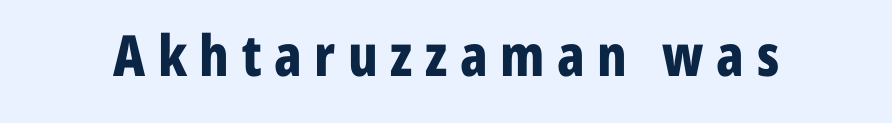
The passage shown is emphatically bold. Rendered with straight, roman letterforms. The tracking reads as deliberately expanded to a designer's eye. The string is rendered with underlining switched off. Proportional: the letters do not fall into vertical columns.
